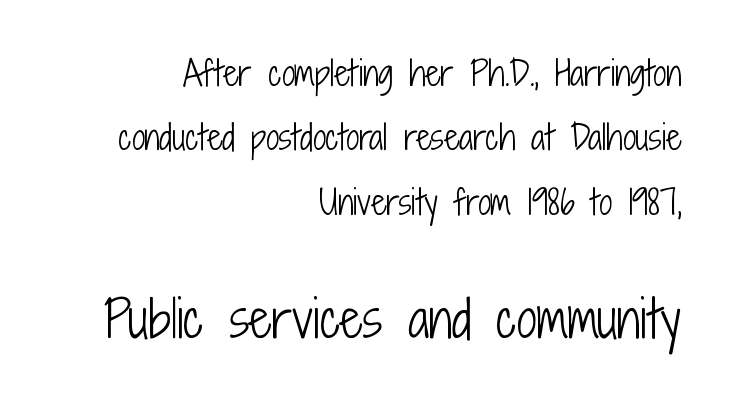
Is the type heavy? It reads as light-to-regular instead. Inter-character spacing is left at the font's built-in metrics. Typesetter's note — lower block bumped up in size, upper block left smaller. Does the leading feel generous? Absolutely, it's lavish. Every character sits straight up, as roman type does. The rag falls on the left side of this text block.
